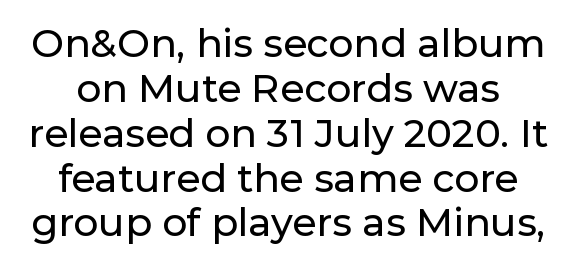
{"serif": "no", "italic": "no", "width": "normal", "stroke_contrast": "low", "x_height": "medium", "monospaced": "no", "underline": "no", "line_spacing": "tight", "line_spacing_ratio": 1.15, "letter_spacing": "normal", "letter_spacing_em": 0.0, "glyph_px": 39}
